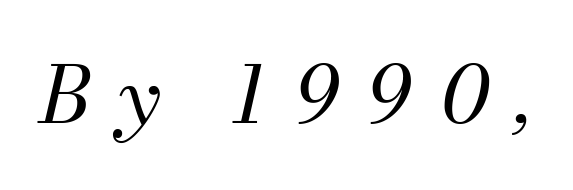
{"serif": "yes", "italic": "yes", "lean": "right", "slant_degrees": 13, "bold": "no", "weight": "regular", "width": "normal", "stroke_contrast": "medium", "x_height": "small", "monospaced": "no", "underline": "no", "letter_spacing": "wide", "letter_spacing_em": 0.36, "glyph_px": 78}
